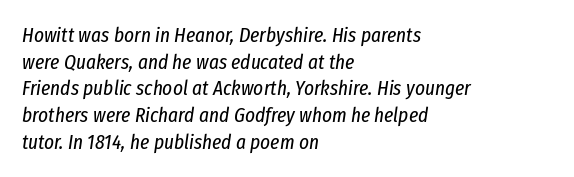
Q: Is the text bold? A: No.
Q: Is the text italic (slanted)? A: Yes, it leans right by about 8 degrees.
Q: Is the text underlined? A: No.
Q: How is the paragraph aligned? A: Left-aligned.
Q: Is the spacing between letters normal or unusually wide? A: Normal.
Q: Is the spacing between lines tight, normal or loose? A: Normal.
